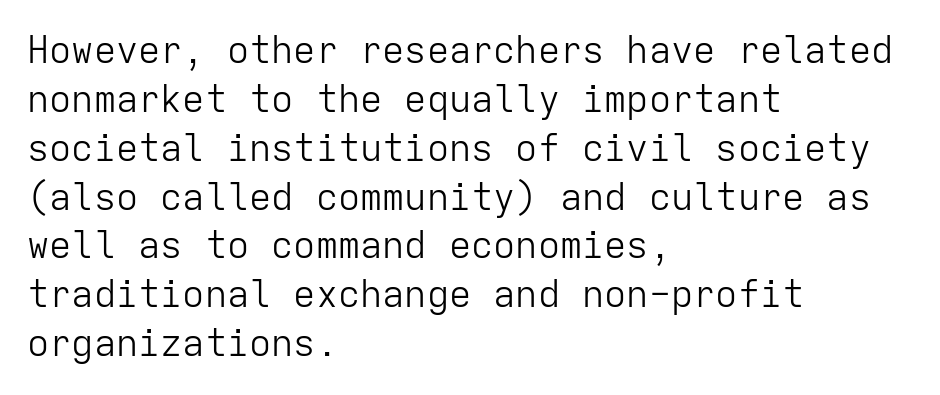
{"serif": "no", "italic": "no", "bold": "no", "weight": "light", "width": "normal", "stroke_contrast": "low", "x_height": "medium", "monospaced": "yes", "underline": "no", "align": "left", "line_spacing": "normal", "line_spacing_ratio": 1.32, "letter_spacing": "normal", "letter_spacing_em": 0.0, "glyph_px": 37}
